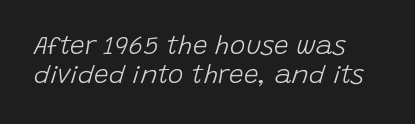
{"italic": "yes", "lean": "right", "slant_degrees": 15, "bold": "no", "underline": "no", "align": "left", "line_spacing": "tight", "line_spacing_ratio": 1.1, "letter_spacing": "normal", "letter_spacing_em": 0.0, "glyph_px": 26}
